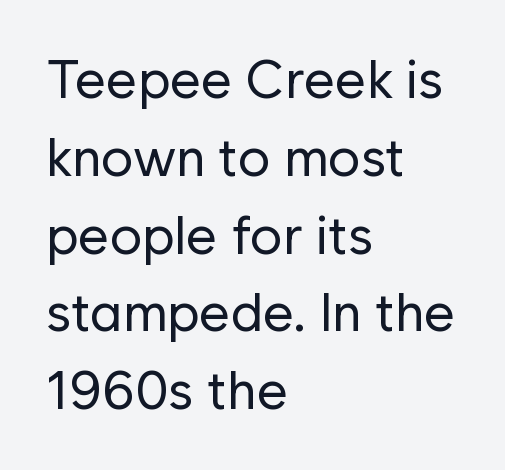
{"serif": "no", "italic": "no", "bold": "no", "weight": "regular", "width": "normal", "stroke_contrast": "low", "x_height": "medium", "monospaced": "no", "underline": "no", "align": "left", "line_spacing": "normal", "line_spacing_ratio": 1.44, "letter_spacing": "normal", "letter_spacing_em": 0.0, "glyph_px": 54}
